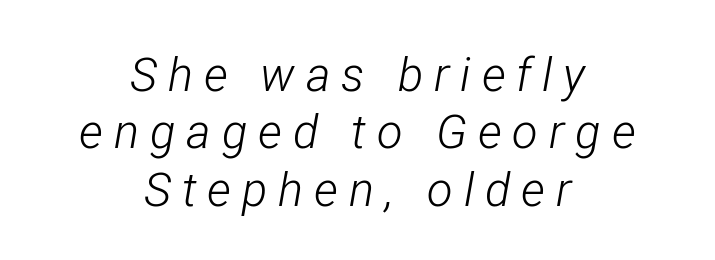
Style check: oblique. Loose tracking; the words dissolve into strings of separated letters. The space directly below the letters is spotless. The font sits on the lighter half of the weight spectrum, regular included. Compared with a flush-left layout, this one balances lines on the center instead.
